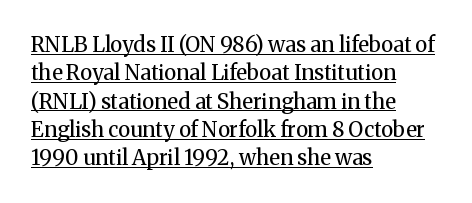
{"italic": "no", "bold": "no", "underline": "yes", "align": "left", "line_spacing": "normal", "line_spacing_ratio": 1.35, "letter_spacing": "normal", "letter_spacing_em": 0.0, "glyph_px": 21}
